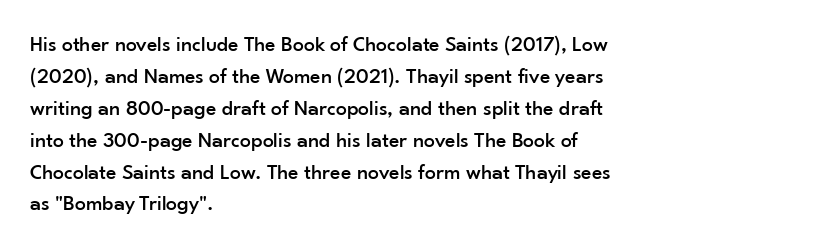
{"italic": "no", "underline": "no", "align": "left", "line_spacing": "normal", "line_spacing_ratio": 1.45, "letter_spacing": "normal", "letter_spacing_em": 0.0, "glyph_px": 22}
